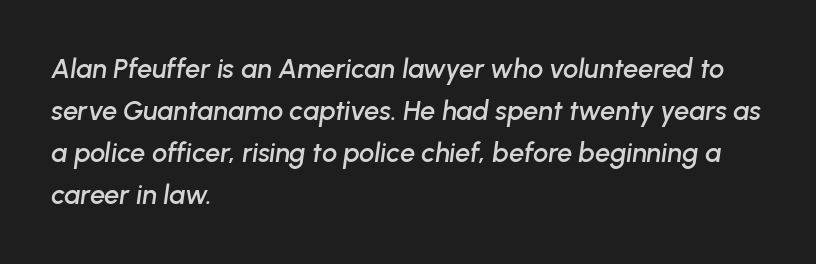
{"italic": "yes", "lean": "right", "slant_degrees": 8, "underline": "no", "align": "left", "line_spacing": "normal", "line_spacing_ratio": 1.56, "letter_spacing": "normal", "letter_spacing_em": 0.0, "glyph_px": 27}
